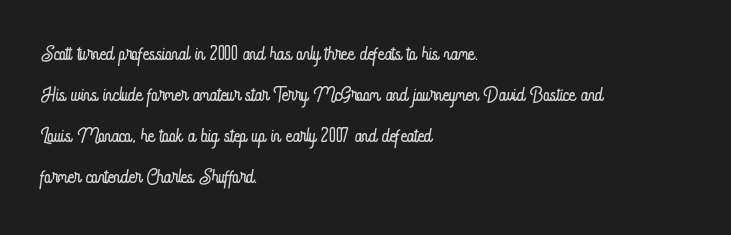
The image shows 28 px light, condensed type; set left-aligned, normal line spacing (1.47x), normal letter spacing, not underlined; low stroke contrast and a small x-height.
